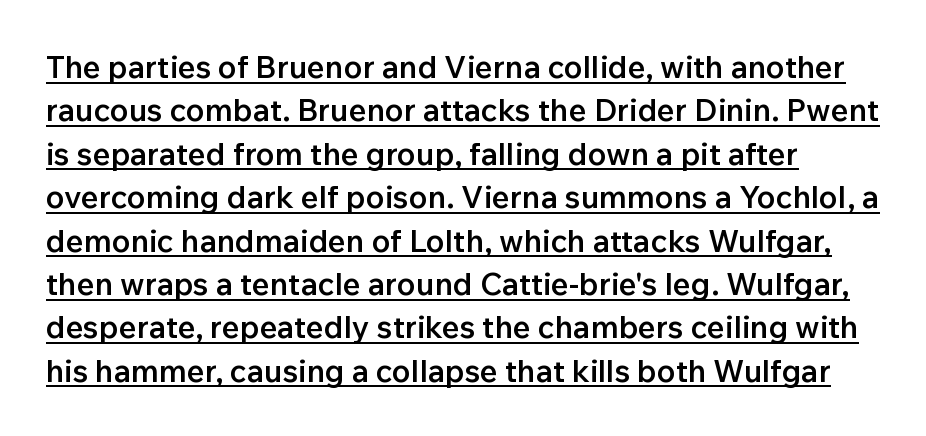
The axis of the letterforms is exactly vertical. Note: no serifs on the glyphs. This is the in-between weight designers call semibold or demi. Honestly, the letter spacing is just normal — you wouldn't notice it.
